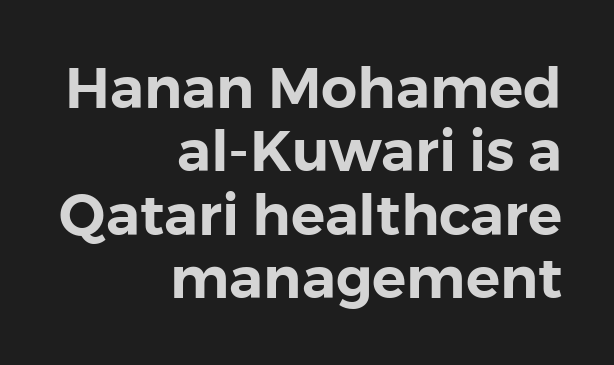
{"serif": "no", "italic": "no", "width": "normal", "x_height": "medium", "monospaced": "no", "underline": "no", "align": "right", "line_spacing": "tight", "line_spacing_ratio": 1.11, "letter_spacing": "normal", "letter_spacing_em": 0.0, "glyph_px": 57}
